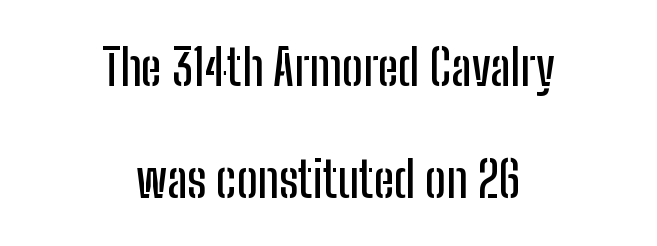
{"serif": "no", "italic": "no", "width": "condensed", "stroke_contrast": "low", "x_height": "medium", "monospaced": "no", "underline": "no", "align": "center", "line_spacing": "loose", "line_spacing_ratio": 2.28, "letter_spacing": "normal", "letter_spacing_em": 0.0, "glyph_px": 49}
